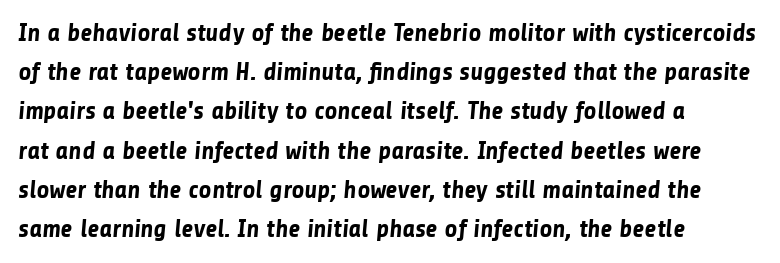
A dark, heavy texture on the line: the type is bold. There is no visible air inserted between adjacent glyphs. Glance below the letters and you will spot only blank space. Where is the straight margin? On the left. Baseline-to-baseline distance is the conventional proportion of letter height.
